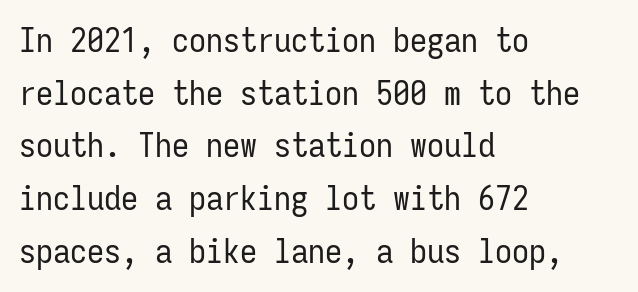
The image shows 34 px regular-weight, condensed sans-serif type, upright, monospaced; set left-aligned, normal line spacing (1.55x), normal letter spacing, not underlined; low stroke contrast and a medium x-height.
